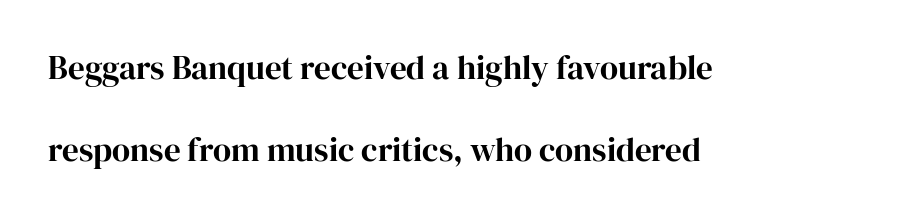
The image shows 33 px serif type, upright; set left-aligned, loose line spacing (2.48x), normal letter spacing, not underlined; high stroke contrast and a medium x-height.
